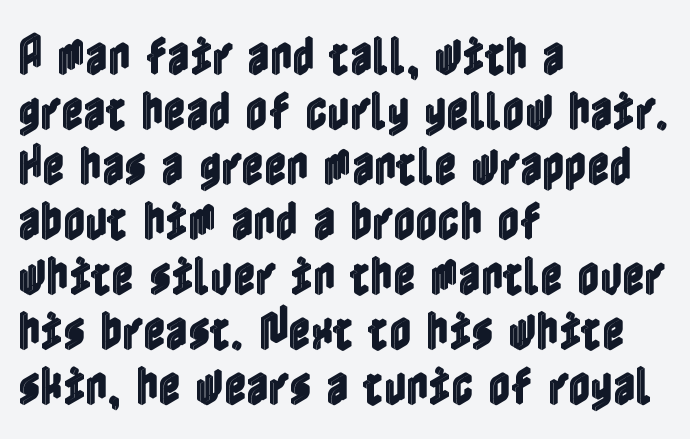
The image shows 43 px condensed type, upright; set left-aligned, normal line spacing (1.28x), normal letter spacing, not underlined; a medium x-height.
